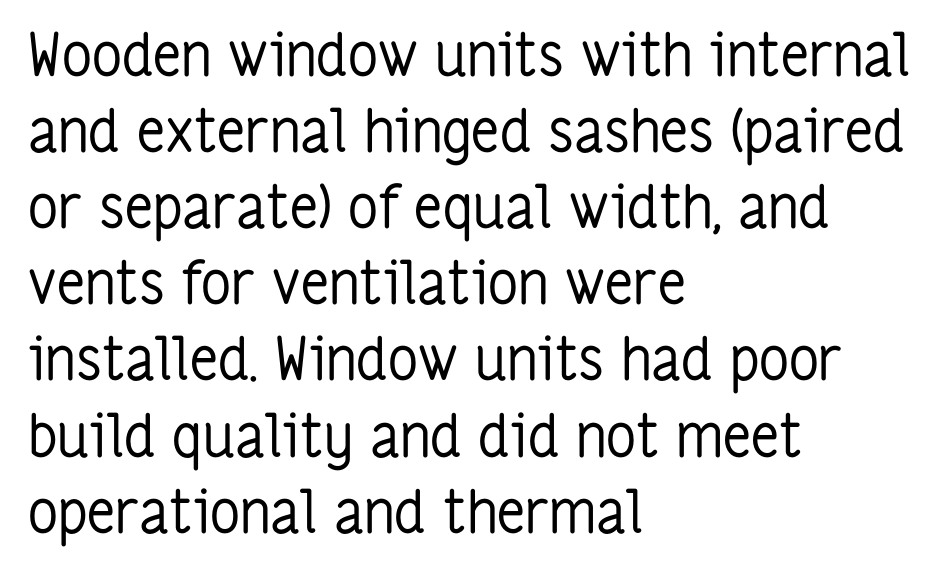
The image shows 59 px regular-weight, condensed sans-serif type, upright; set left-aligned, normal line spacing (1.29x), normal letter spacing, not underlined; low stroke contrast and a medium x-height.
